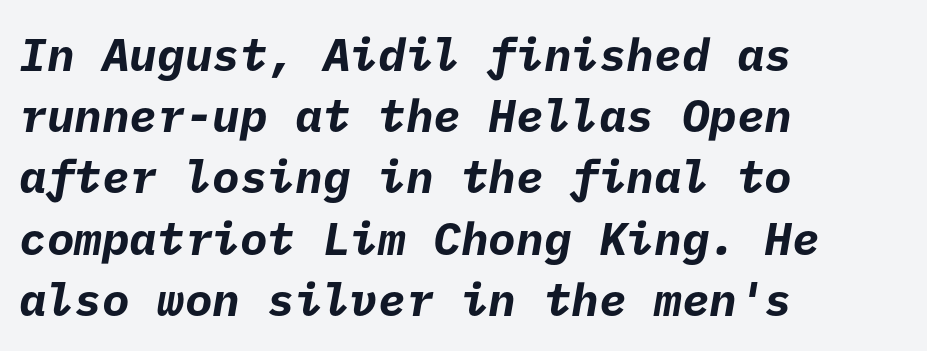
Q: Is the text bold? A: Yes.
Q: Is the typeface a serif or a sans-serif typeface? A: Sans-serif.
Q: Is the text underlined? A: No.
Q: How is the paragraph aligned? A: Left-aligned.
Q: Is the spacing between letters normal or unusually wide? A: Normal.
Q: Is the spacing between lines tight, normal or loose? A: Normal.
Q: Width (condensed, normal, or wide)? A: Normal.
Q: Stroke contrast? A: Low.
Q: x-height? A: Medium.
